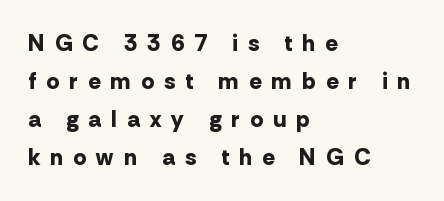
Q: Is the text bold? A: Yes.
Q: Is the text italic (slanted)? A: No, it is upright.
Q: Is the text underlined? A: No.
Q: How is the paragraph aligned? A: Left-aligned.
Q: Is the spacing between letters normal or unusually wide? A: Unusually wide.
Q: Is the spacing between lines tight, normal or loose? A: Normal.
